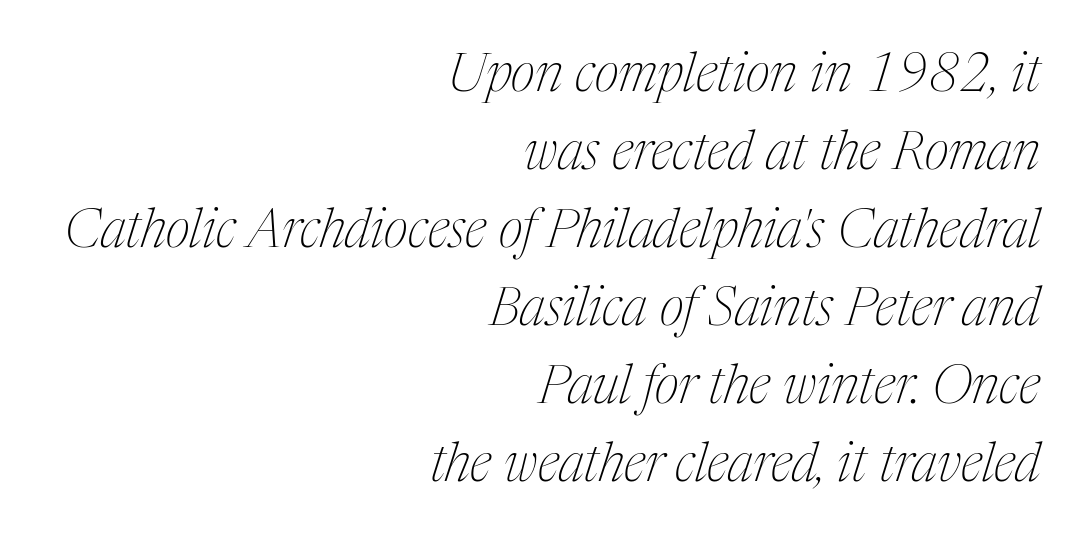
{"serif": "yes", "italic": "yes", "lean": "right", "slant_degrees": 17, "bold": "no", "weight": "thin", "width": "condensed", "stroke_contrast": "medium", "x_height": "medium", "monospaced": "no", "underline": "no", "align": "right", "line_spacing": "normal", "line_spacing_ratio": 1.47, "letter_spacing": "normal", "letter_spacing_em": 0.0, "glyph_px": 53}
